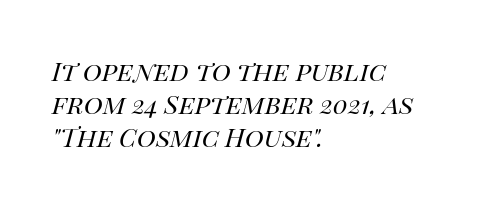
Q: Is the text bold? A: No.
Q: Is the text italic (slanted)? A: Yes, it leans right by about 14 degrees.
Q: Is the text underlined? A: No.
Q: How is the paragraph aligned? A: Left-aligned.
Q: Is the spacing between letters normal or unusually wide? A: Normal.
Q: Is the spacing between lines tight, normal or loose? A: Normal.
